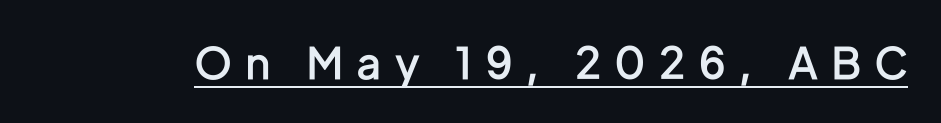
The lettering stays uniformly vertical, giving the passage a roman look. Loose tracking; the words dissolve into strings of separated letters. Type style note: lacks serifs. Every letter is mildly thick-stroked: semibold rather than bold. Spacing verdict: proportional, widths tailored to each character. Somebody hit Ctrl+U on this one — the words are underlined.
